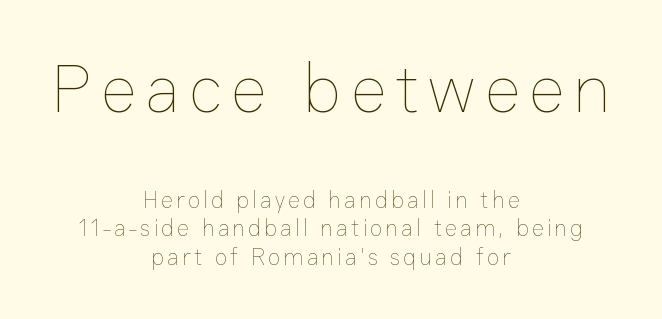
Q: Is the text bold? A: No.
Q: Is the text italic (slanted)? A: No, it is upright.
Q: Is the text underlined? A: No.
Q: How is the paragraph aligned? A: Centered.
Q: Which block of text is set in a larger size, the first (top) or the second (bottom)? A: The first (top) one.
Q: Width (condensed, normal, or wide)? A: Normal.
Q: Stroke contrast? A: Low.
Q: x-height? A: Medium.
Q: Monospaced? A: No.
